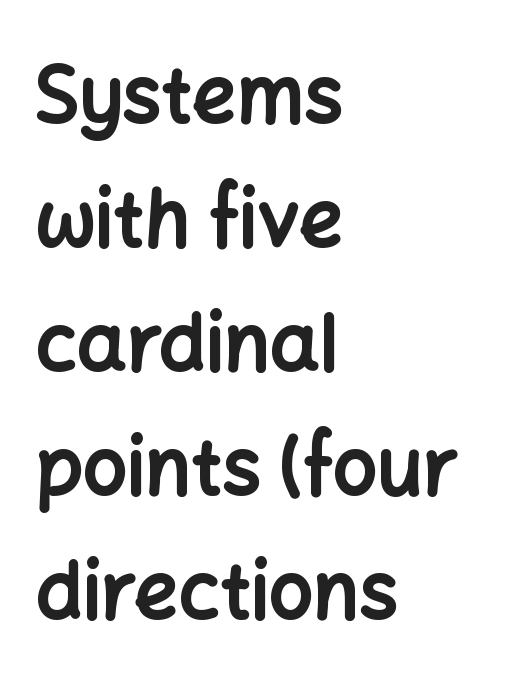
{"serif": "no", "italic": "no", "bold": "yes", "weight": "bold", "width": "normal", "stroke_contrast": "low", "x_height": "medium", "monospaced": "no", "underline": "no", "align": "left", "line_spacing": "normal", "line_spacing_ratio": 1.59, "letter_spacing": "normal", "letter_spacing_em": 0.0, "glyph_px": 78}
